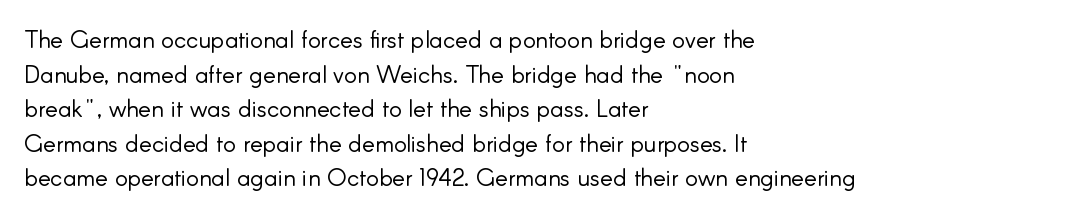
Q: Is the text bold? A: No.
Q: Is the text italic (slanted)? A: No, it is upright.
Q: Is the text underlined? A: No.
Q: How is the paragraph aligned? A: Left-aligned.
Q: Is the spacing between letters normal or unusually wide? A: Normal.
Q: Is the spacing between lines tight, normal or loose? A: Normal.
